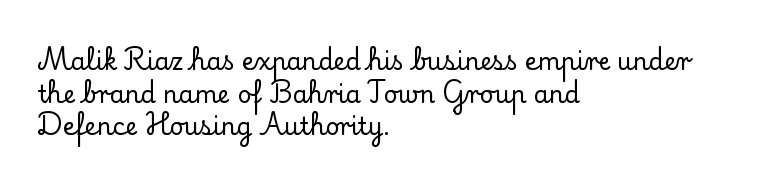
The vertical gap from one line to the next is medium. The rendering keeps characters at their native spacing. The axis of the letterforms is exactly vertical. Bare-footed words on every line. In CSS terms this would be text-align: left.
